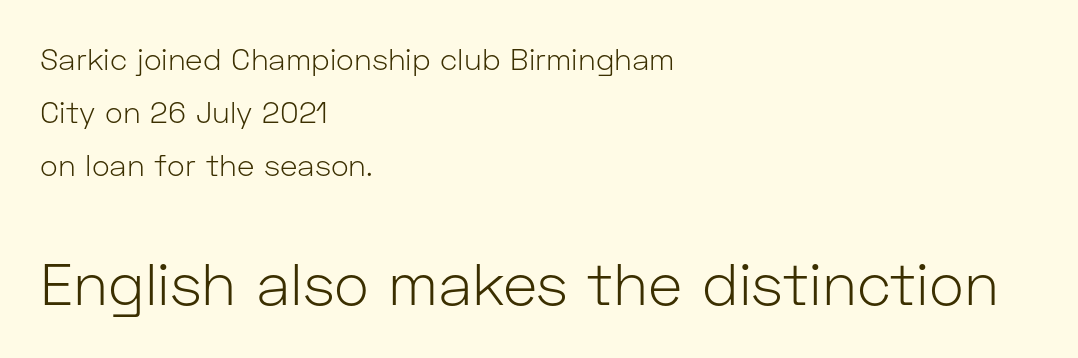
{"serif": "no", "italic": "no", "bold": "no", "weight": "light", "width": "normal", "stroke_contrast": "low", "x_height": "medium", "monospaced": "no", "underline": "no", "align": "left", "line_spacing_ratio": 1.76, "letter_spacing": "normal", "letter_spacing_em": 0.0, "larger_block": "second", "size_ratio": 1.97, "glyph_px": 59}
